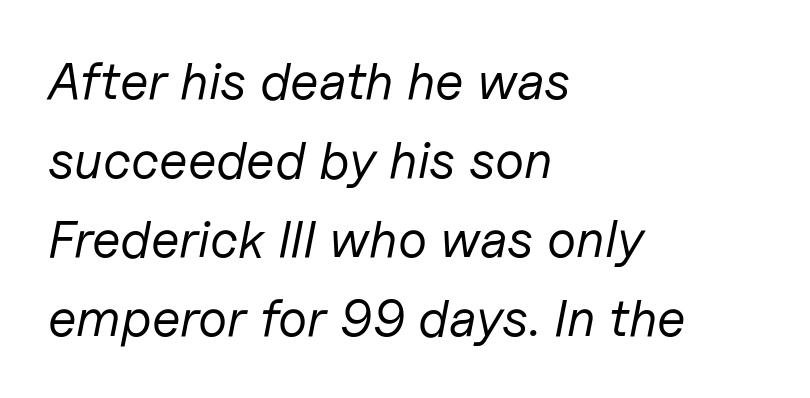
Q: Is the text bold? A: No.
Q: Is the text italic (slanted)? A: Yes, it leans right by about 11 degrees.
Q: Is the text underlined? A: No.
Q: How is the paragraph aligned? A: Left-aligned.
Q: Is the spacing between letters normal or unusually wide? A: Normal.
Q: Is the spacing between lines tight, normal or loose? A: Normal.
Q: Width (condensed, normal, or wide)? A: Normal.
Q: Stroke contrast? A: Low.
Q: x-height? A: Medium.
Q: Monospaced? A: No.
